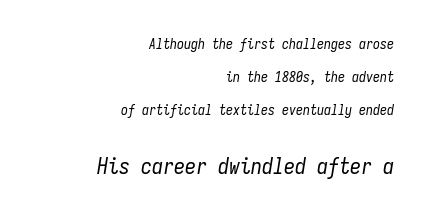
Q: Is the text bold? A: No.
Q: Is the text italic (slanted)? A: Yes, it leans right by about 9 degrees.
Q: Is the text underlined? A: No.
Q: How is the paragraph aligned? A: Right-aligned.
Q: Is the spacing between letters normal or unusually wide? A: Normal.
Q: Is the spacing between lines tight, normal or loose? A: Loose.
Q: Which block of text is set in a larger size, the first (top) or the second (bottom)? A: The second (bottom) one.
